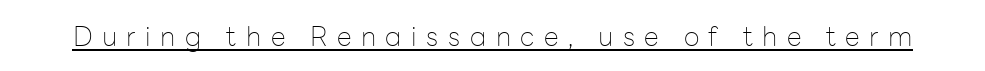
The image shows 27 px text type, upright; set unusually wide letter spacing (+0.35 em), underlined.
